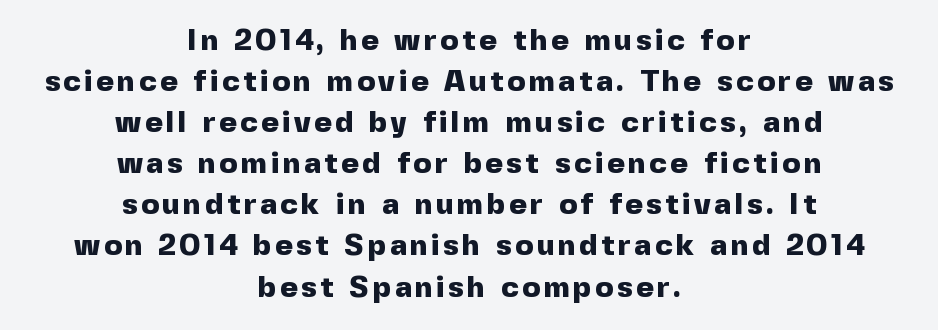
{"serif": "no", "italic": "no", "bold": "yes", "weight": "heavy", "width": "normal", "x_height": "medium", "monospaced": "no", "underline": "no", "align": "center", "line_spacing": "normal", "line_spacing_ratio": 1.37, "glyph_px": 30}
